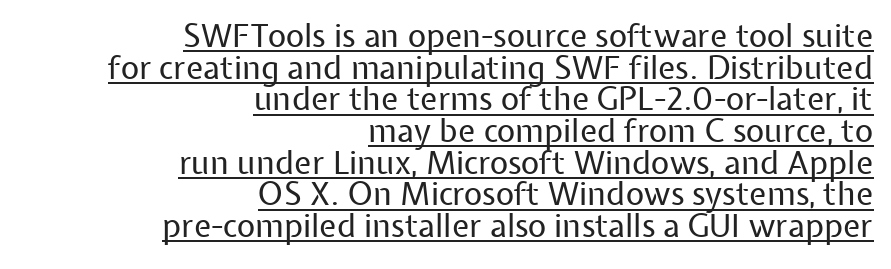
Serifs: no, the terminals of the letterforms are clean. Underlining? Definitely there. If you drew a ruler down the right edge, every line would touch it. Posture: straight, roman, zero tilt. The rendering uses a small line-height, squeezing the rows. Each word holds together tightly as a unit, with standard inter-letter gaps.
